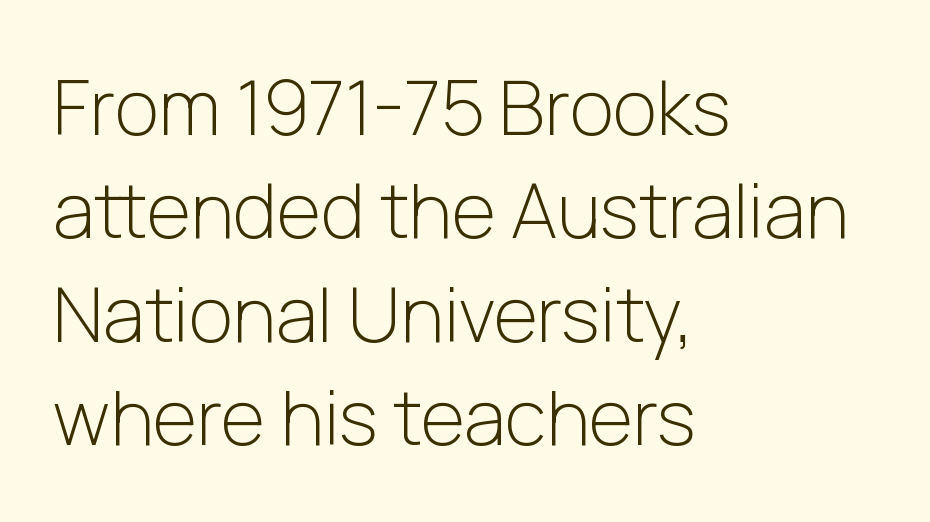
Q: Is the text bold? A: No.
Q: Is the text italic (slanted)? A: No, it is upright.
Q: Is the typeface a serif or a sans-serif typeface? A: Sans-serif.
Q: Is the text underlined? A: No.
Q: How is the paragraph aligned? A: Left-aligned.
Q: Is the spacing between letters normal or unusually wide? A: Normal.
Q: Is the spacing between lines tight, normal or loose? A: Normal.
Q: Width (condensed, normal, or wide)? A: Normal.
Q: Stroke contrast? A: Low.
Q: x-height? A: Medium.
Q: Monospaced? A: No.
